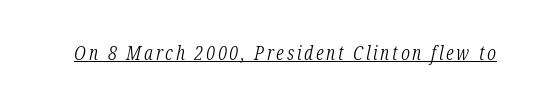
The image shows 20 px text type, italic (leaning right); set underlined.
